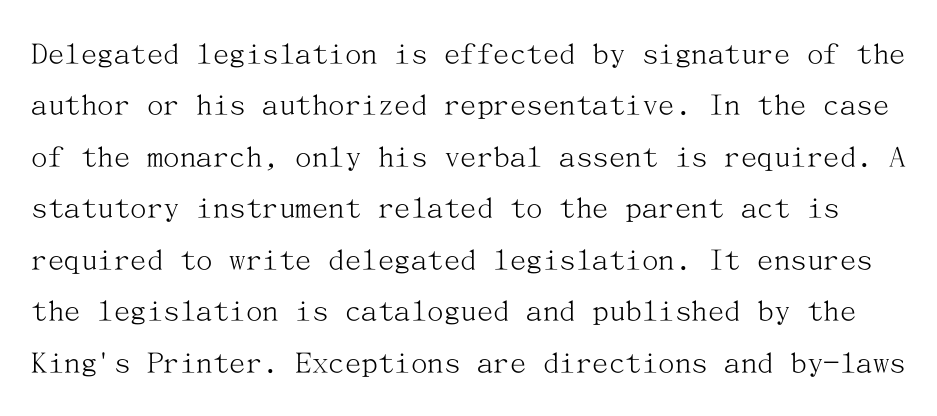
The image shows 33 px light serif type, upright; set normal line spacing (1.56x), normal letter spacing, not underlined; medium stroke contrast and a medium x-height.
